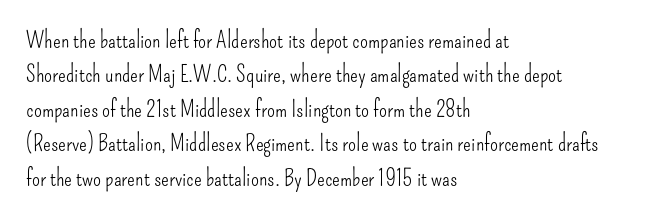
The image shows 23 px text type, upright; set left-aligned, normal line spacing (1.5x), normal letter spacing, not underlined.
